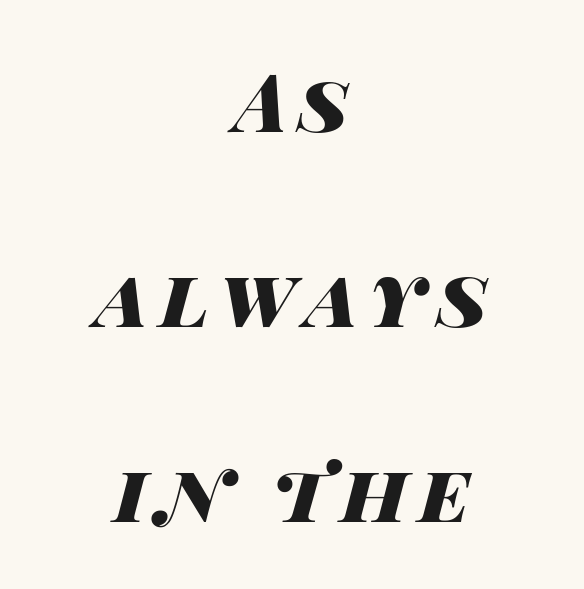
Q: Is the text bold? A: Yes.
Q: Is the text italic (slanted)? A: Yes, it leans right by about 14 degrees.
Q: Is the text underlined? A: No.
Q: How is the paragraph aligned? A: Centered.
Q: Is the spacing between lines tight, normal or loose? A: Loose.
Q: Width (condensed, normal, or wide)? A: Wide.
Q: Stroke contrast? A: High.
Q: x-height? A: Large.
Q: Monospaced? A: No.
